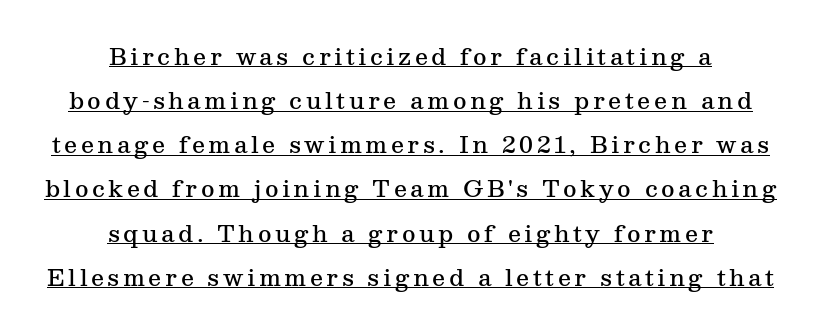
The image shows 23 px text type, upright; set centered, loose line spacing (1.92x), underlined.
